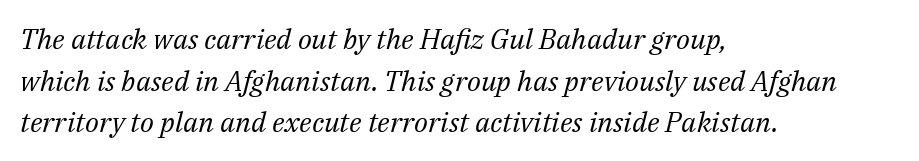
The image shows 28 px regular-weight serif type, italic (leaning right); set left-aligned, normal line spacing (1.49x), normal letter spacing, not underlined; medium stroke contrast and a medium x-height.
